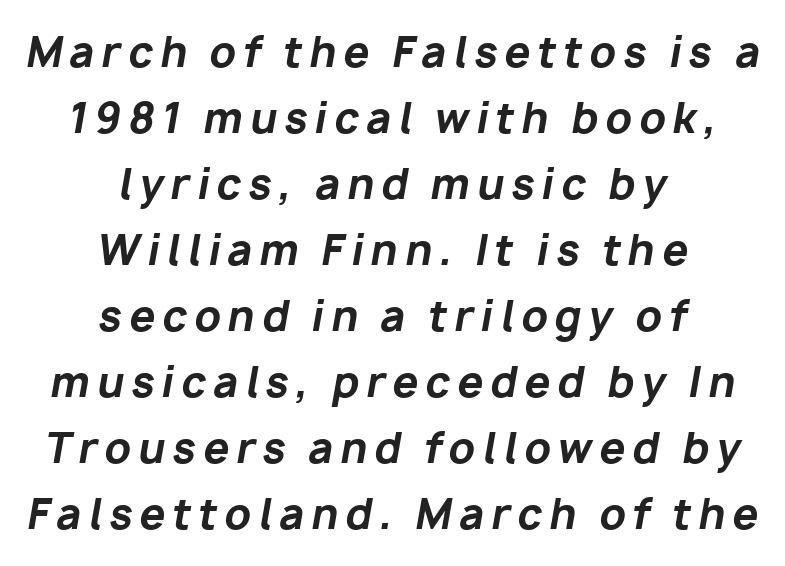
{"italic": "yes", "lean": "right", "slant_degrees": 10, "bold": "yes", "weight": "bold", "width": "normal", "stroke_contrast": "low", "x_height": "medium", "monospaced": "no", "underline": "no", "align": "center", "line_spacing": "normal", "line_spacing_ratio": 1.61, "glyph_px": 41}
